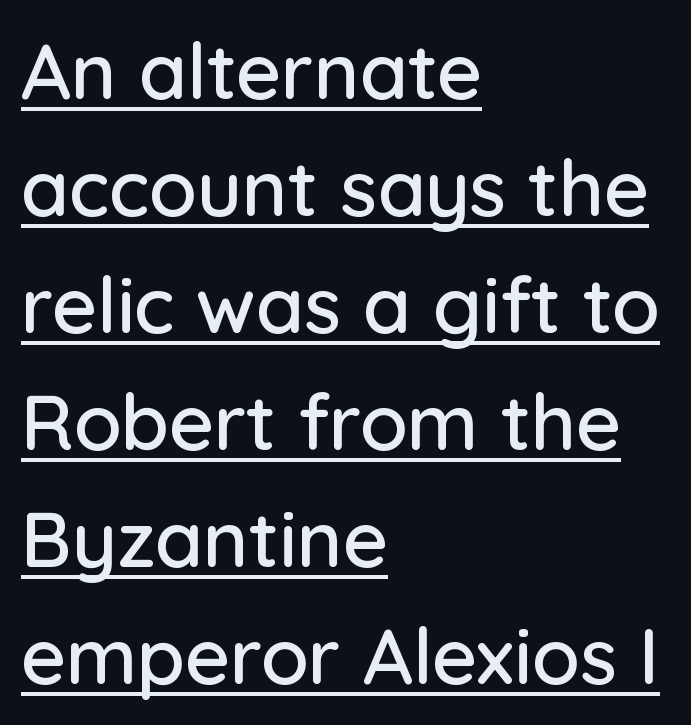
Nope, not italic — everything's standing straight. Letter spacing: default. Compared with a centered layout, this one pins lines to the left instead. Regarding serifs, this sample does without them.
